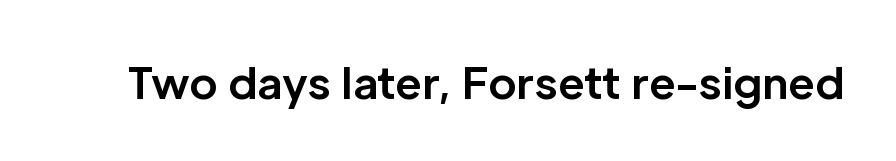
Q: Is the text bold? A: Yes.
Q: Is the text italic (slanted)? A: No, it is upright.
Q: Is the typeface a serif or a sans-serif typeface? A: Sans-serif.
Q: Is the text underlined? A: No.
Q: Is the spacing between letters normal or unusually wide? A: Normal.
Q: Width (condensed, normal, or wide)? A: Normal.
Q: Stroke contrast? A: Low.
Q: x-height? A: Medium.
Q: Monospaced? A: No.
